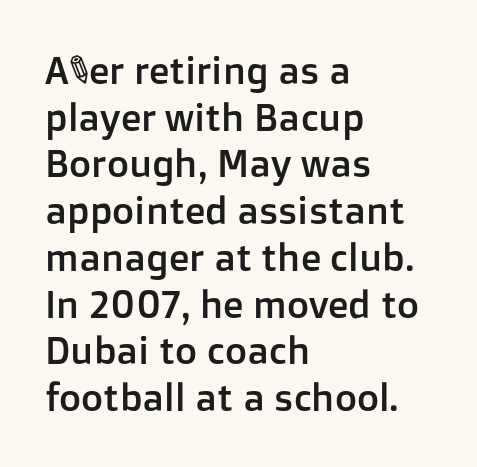
The face used here is proportionally spaced, like ordinary book or web type. These lines are set flush left with a ragged right edge. The typography opts for an upright posture over an oblique one. The line texture is even and compact thanks to regular tracking.
